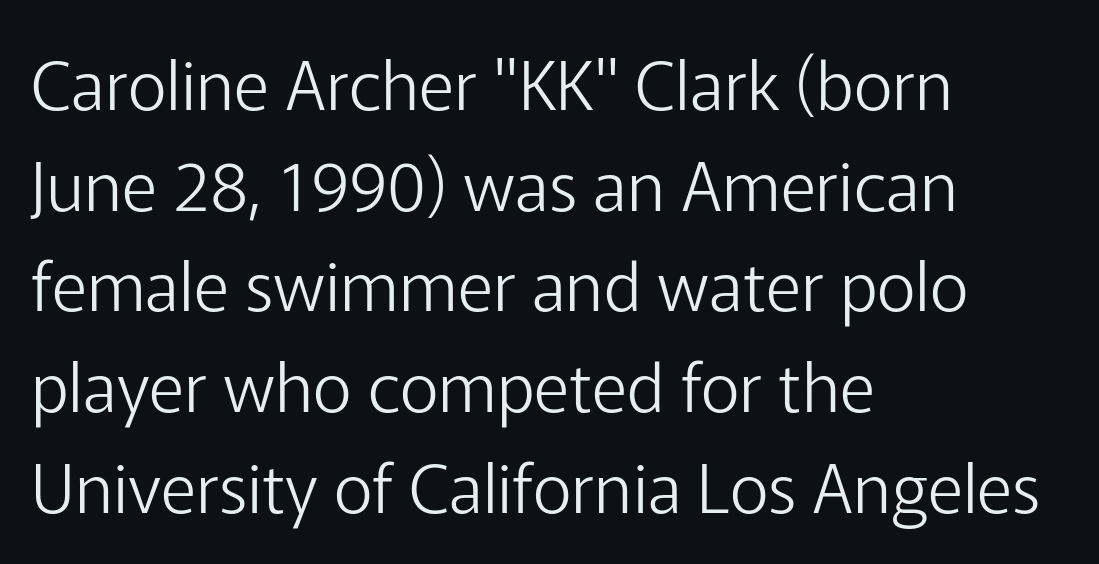
The image shows 68 px light sans-serif type, upright; set left-aligned, normal line spacing (1.48x), normal letter spacing, not underlined; low stroke contrast and a medium x-height.
